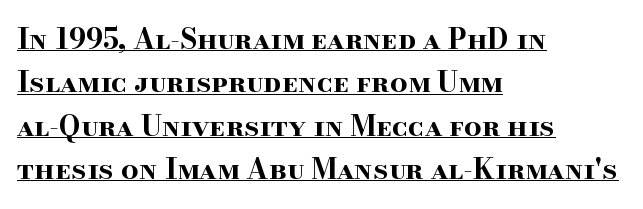
{"serif": "yes", "italic": "no", "bold": "yes", "weight": "bold", "width": "wide", "stroke_contrast": "high", "x_height": "small", "monospaced": "no", "underline": "yes", "align": "left", "line_spacing": "normal", "line_spacing_ratio": 1.55, "letter_spacing": "normal", "letter_spacing_em": 0.0, "glyph_px": 28}
